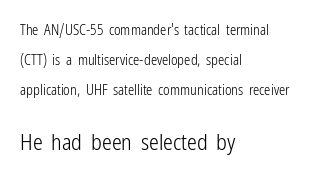
{"italic": "no", "bold": "no", "underline": "no", "align": "left", "line_spacing": "loose", "line_spacing_ratio": 2.14, "letter_spacing": "normal", "letter_spacing_em": 0.0, "larger_block": "second", "size_ratio": 1.57, "glyph_px": 22}
